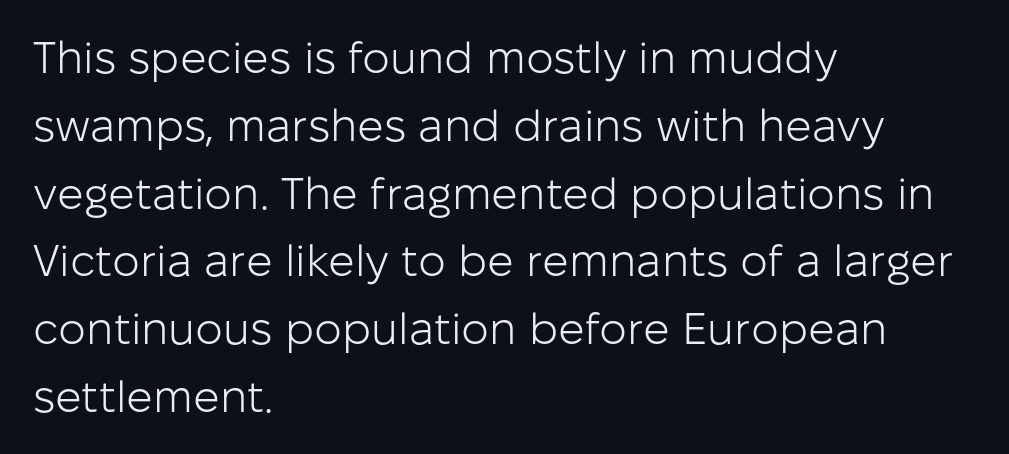
Casual observation: everything's shoved over to the left. The line texture is even and compact thanks to regular tracking. You can tell it's not italic because the verticals are truly vertical. The font is comparable to plain body text, perhaps lighter. Descender tails drop into unmarked territory. Each letter keeps its own natural width here, so spacing adapts to shape.
